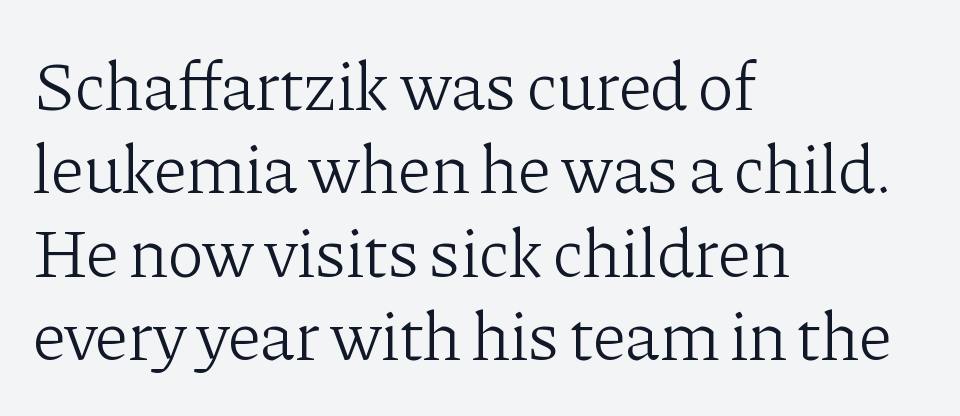
To sum up the face: it has serifs. This rendering leaves character spacing at its baseline value. Compared with a typical body face, this is equally light or lighter still. Descenders are the only things crossing below the line.
